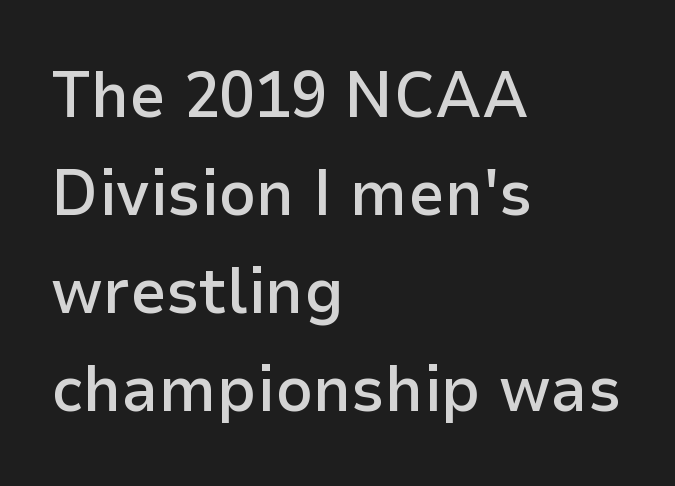
{"serif": "no", "italic": "no", "bold": "semi", "weight": "semibold", "width": "normal", "stroke_contrast": "low", "x_height": "medium", "monospaced": "no", "underline": "no", "align": "left", "line_spacing": "normal", "line_spacing_ratio": 1.51, "letter_spacing": "normal", "letter_spacing_em": 0.0, "glyph_px": 65}
